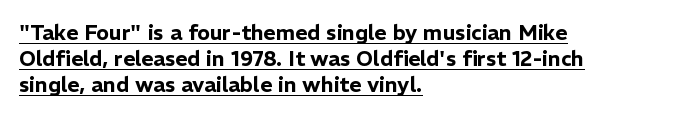
Q: Is the text italic (slanted)? A: No, it is upright.
Q: Is the text underlined? A: Yes.
Q: How is the paragraph aligned? A: Left-aligned.
Q: Is the spacing between letters normal or unusually wide? A: Normal.
